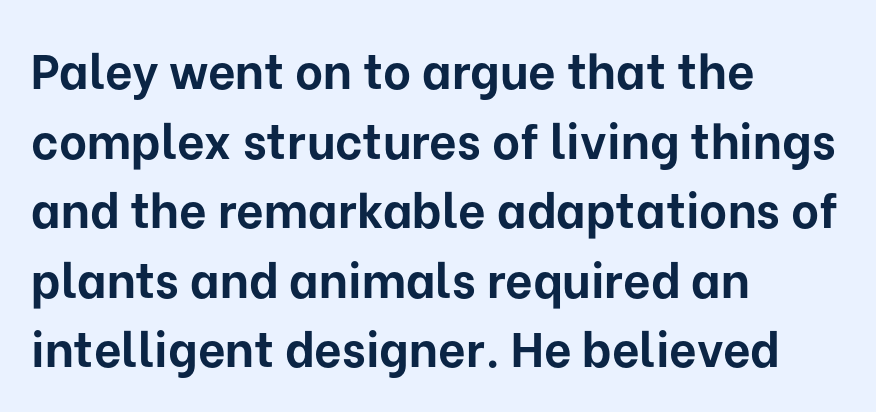
All the whitespace from short lines collects on the right. Is this a fixed-width face? No — the glyphs have proportional, varying widths. The designer left line spacing at the default. The glyphs are unaccompanied by any horizontal stroke below them. The passage shown is typeset with a sans-serif family. Each word holds together tightly as a unit, with standard inter-letter gaps.
